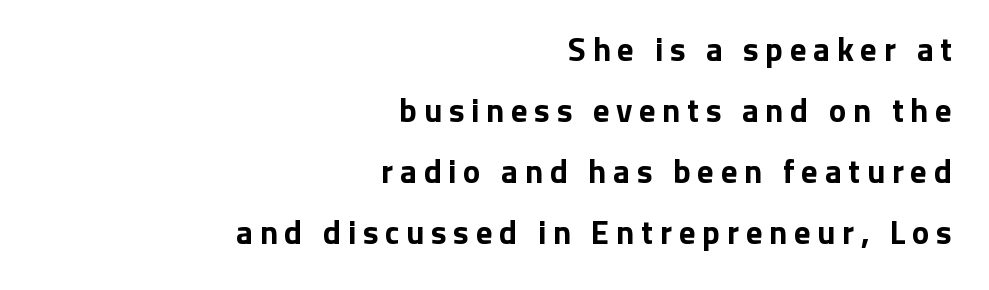
The image shows 33 px bold sans-serif type, upright; set right-aligned, line spacing 1.85x, unusually wide letter spacing (+0.2 em), not underlined; low stroke contrast and a medium x-height.
